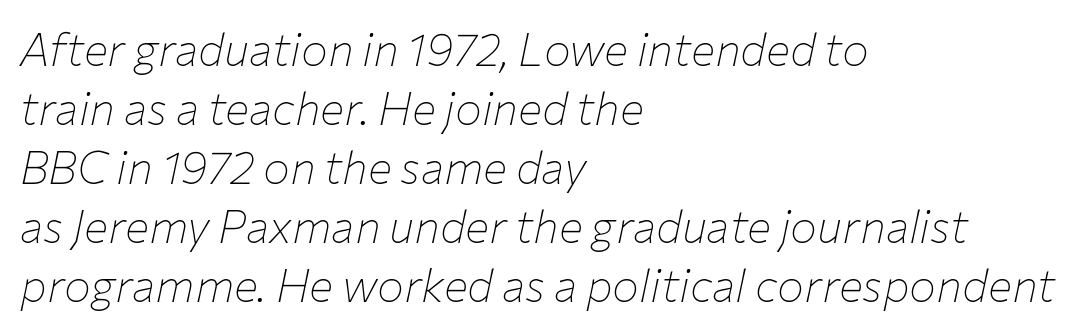
Quick note: italic. Varying glyph widths throughout — classic text-font behaviour. Stems here are at most as thick as an everyday book face. The letterforms sit shoulder to shoulder at normal distance.
